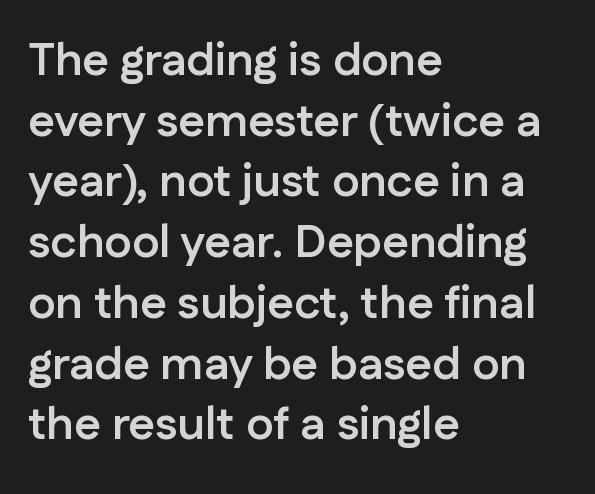
Q: Is the text bold? A: Yes.
Q: Is the text italic (slanted)? A: No, it is upright.
Q: Is the typeface a serif or a sans-serif typeface? A: Sans-serif.
Q: Is the text underlined? A: No.
Q: How is the paragraph aligned? A: Left-aligned.
Q: Is the spacing between letters normal or unusually wide? A: Normal.
Q: Is the spacing between lines tight, normal or loose? A: Normal.
Q: Width (condensed, normal, or wide)? A: Normal.
Q: Stroke contrast? A: Low.
Q: x-height? A: Medium.
Q: Monospaced? A: No.
